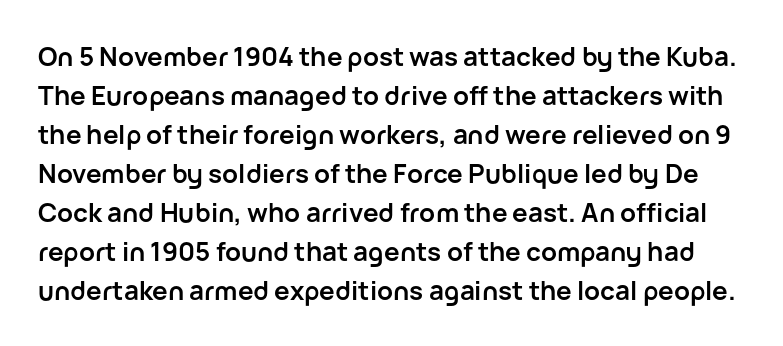
The image shows 26 px bold type, upright; set normal line spacing (1.5x), normal letter spacing, not underlined.
